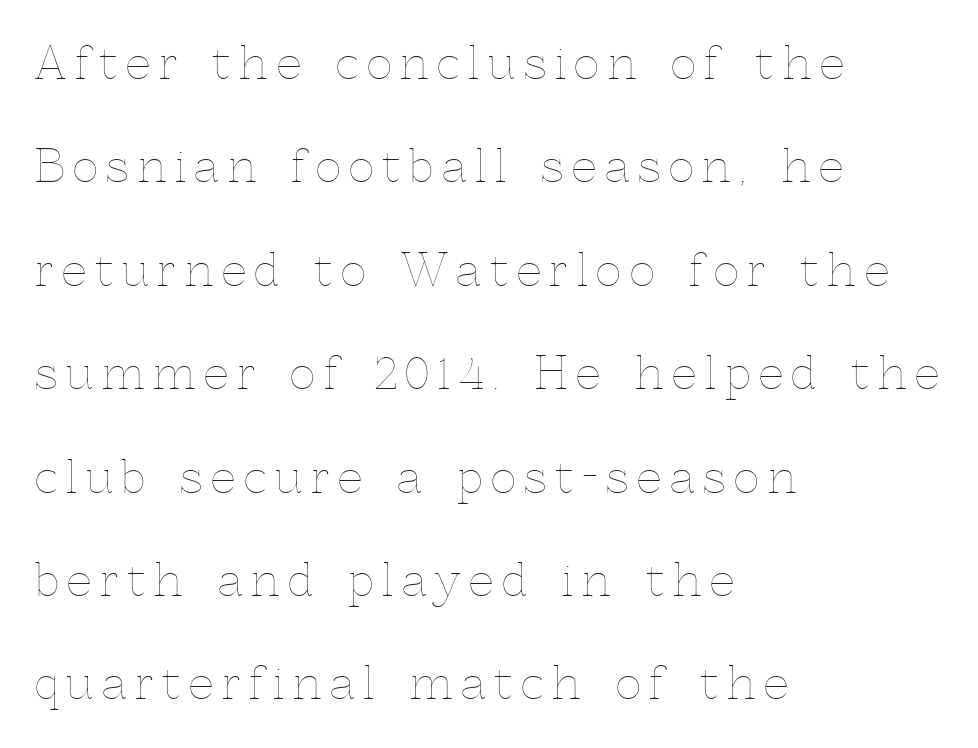
The image shows 44 px thin type, upright; set left-aligned, loose line spacing (2.35x), unusually wide letter spacing (+0.2 em), not underlined; a medium x-height.
